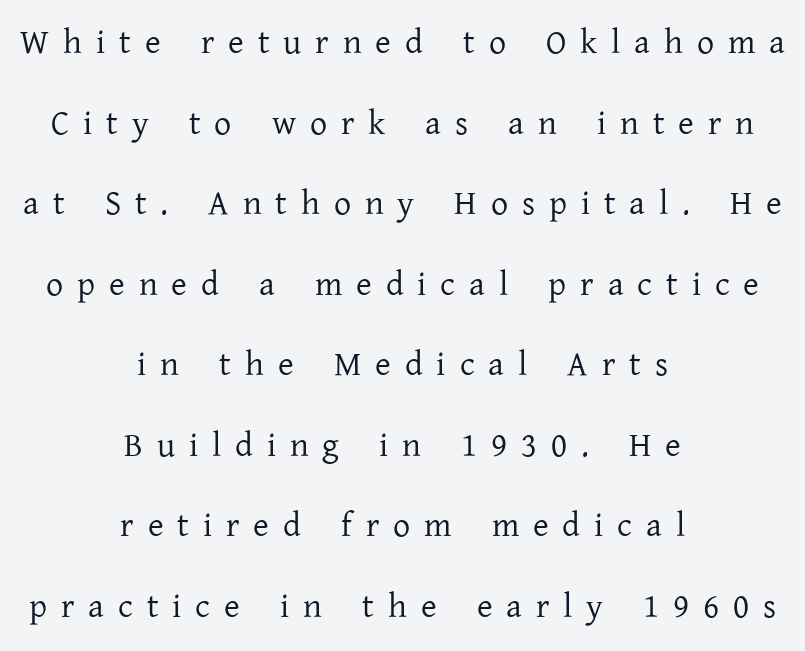
{"serif": "yes", "italic": "no", "bold": "no", "weight": "regular", "width": "normal", "stroke_contrast": "low", "x_height": "medium", "monospaced": "no", "underline": "no", "align": "center", "line_spacing": "loose", "line_spacing_ratio": 2.37, "letter_spacing": "wide", "letter_spacing_em": 0.41, "glyph_px": 34}
